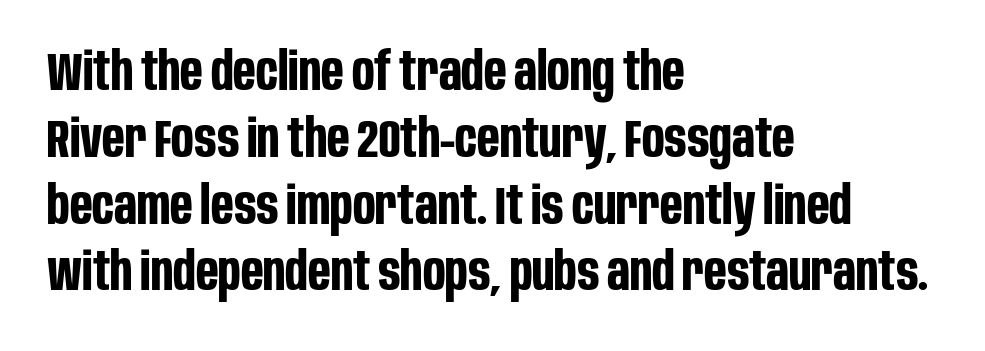
{"serif": "no", "italic": "no", "bold": "yes", "weight": "bold", "width": "condensed", "stroke_contrast": "low", "x_height": "large", "monospaced": "no", "underline": "no", "align": "left", "line_spacing": "normal", "line_spacing_ratio": 1.26, "letter_spacing": "normal", "letter_spacing_em": 0.0, "glyph_px": 53}
